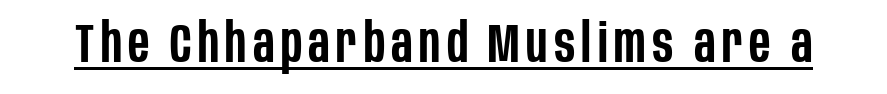
Posture: vertical. Caption: lettering with a line underneath. Note the varied advance widths — an 'i' is clearly narrower than an 'm'. Semibold letterforms, between regular and bold. Is this a sans? Yes — the strokes have no serifs.
